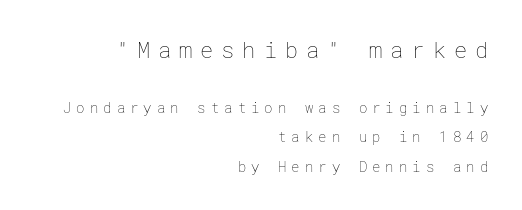
You could fit nearly another row in the gap between these rows. The block sitting higher on the canvas is the one with enlarged characters. Anything drawn beneath the words? Only blank space. Reading down the block, your eye finds every line finishing at a fixed right position. Heaviness? Minimal to ordinary, like unemphasized prose.
